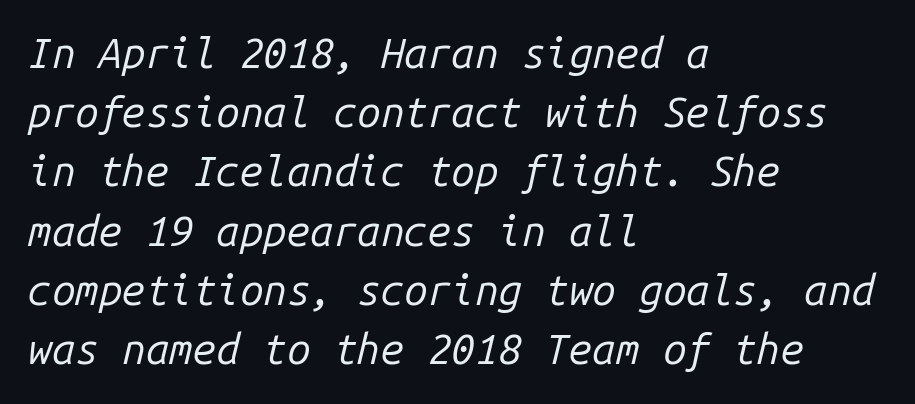
The image shows 42 px regular-weight type, italic (leaning right), monospaced; set left-aligned, normal line spacing (1.41x), normal letter spacing, not underlined; low stroke contrast and a medium x-height.
